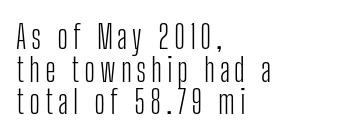
The image shows 33 px light, condensed sans-serif type, upright; set left-aligned, tight line spacing (0.99x), not underlined; low stroke contrast and a medium x-height.
